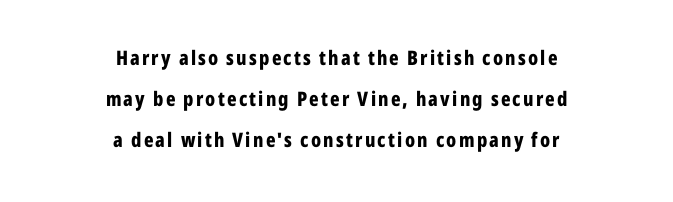
{"italic": "no", "bold": "yes", "underline": "no", "align": "center", "line_spacing": "loose", "line_spacing_ratio": 2.04, "glyph_px": 20}
